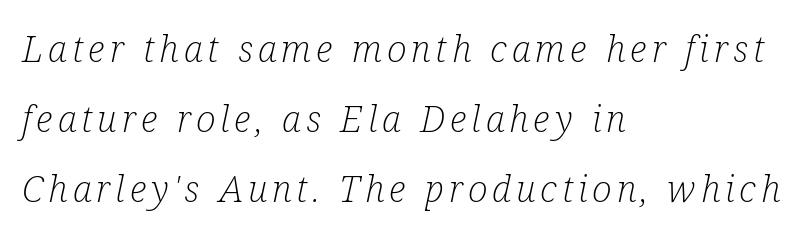
{"serif": "yes", "italic": "yes", "lean": "right", "slant_degrees": 12, "bold": "no", "weight": "light", "width": "condensed", "stroke_contrast": "low", "x_height": "medium", "monospaced": "no", "underline": "no", "align": "left", "line_spacing_ratio": 1.89, "glyph_px": 37}
